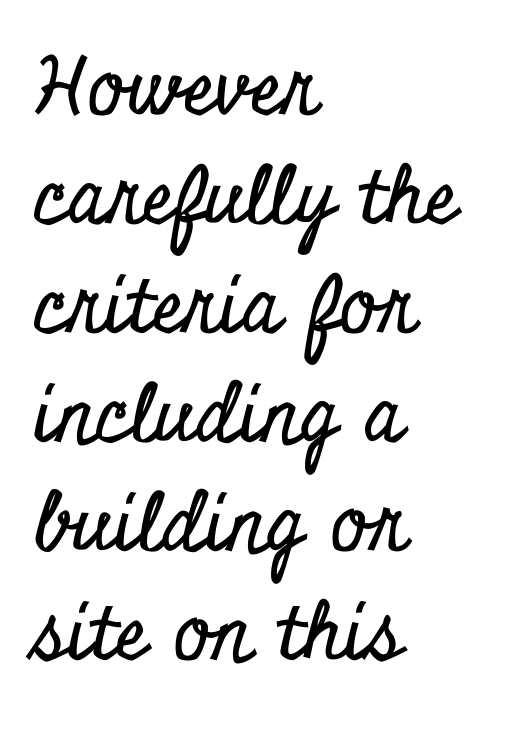
{"serif": "yes", "width": "condensed", "stroke_contrast": "low", "x_height": "small", "monospaced": "no", "underline": "no", "align": "left", "line_spacing": "normal", "line_spacing_ratio": 1.38, "letter_spacing": "normal", "letter_spacing_em": 0.0, "glyph_px": 79}
